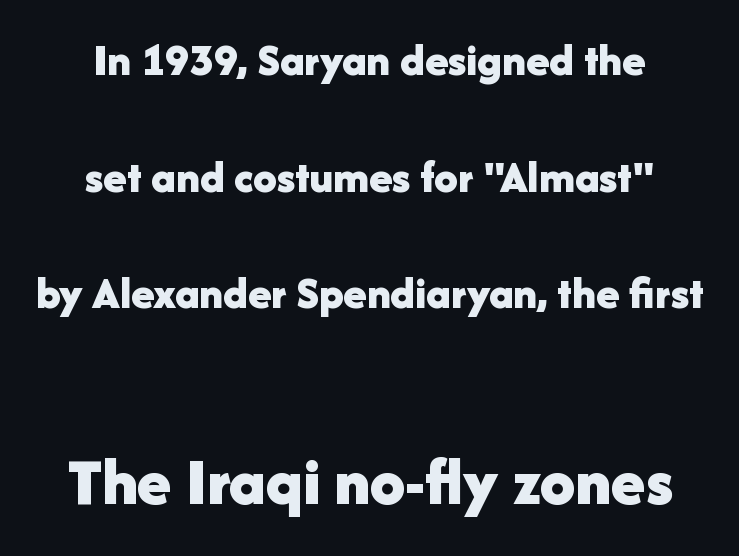
Descender tails drop into unmarked territory. The letters in the lower block stand taller than those in the block above. Both edges are ragged and mirror each other, which tells us the setting is centered. This sample uses an upright cut, with every glyph sitting square on the baseline. The letters are bold, with thick, heavy strokes. Observe the absence of serifs on each vertical stroke in this sample.
